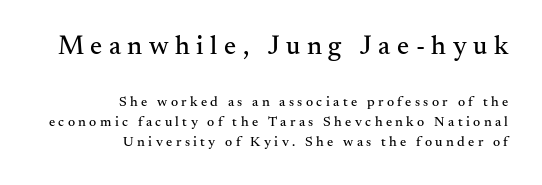
Q: Is the text italic (slanted)? A: No, it is upright.
Q: Is the text underlined? A: No.
Q: How is the paragraph aligned? A: Right-aligned.
Q: Is the spacing between letters normal or unusually wide? A: Unusually wide.
Q: Is the spacing between lines tight, normal or loose? A: Normal.
Q: Which block of text is set in a larger size, the first (top) or the second (bottom)? A: The first (top) one.
